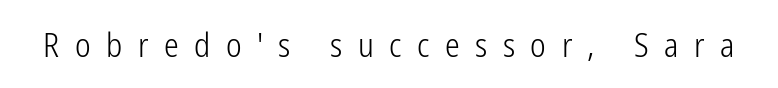
{"serif": "no", "italic": "no", "bold": "no", "weight": "light", "width": "condensed", "stroke_contrast": "low", "x_height": "medium", "monospaced": "no", "underline": "no", "letter_spacing": "wide", "letter_spacing_em": 0.47, "glyph_px": 33}
